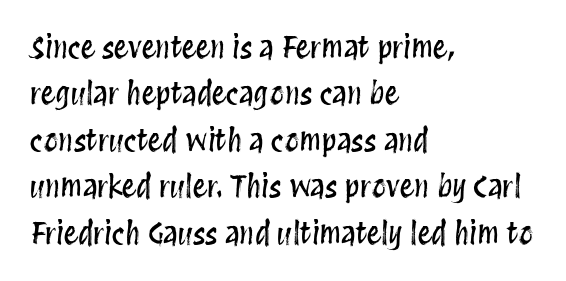
{"italic": "no", "width": "condensed", "stroke_contrast": "medium", "x_height": "large", "monospaced": "no", "underline": "no", "align": "left", "line_spacing": "normal", "line_spacing_ratio": 1.6, "letter_spacing": "normal", "letter_spacing_em": 0.0, "glyph_px": 29}
